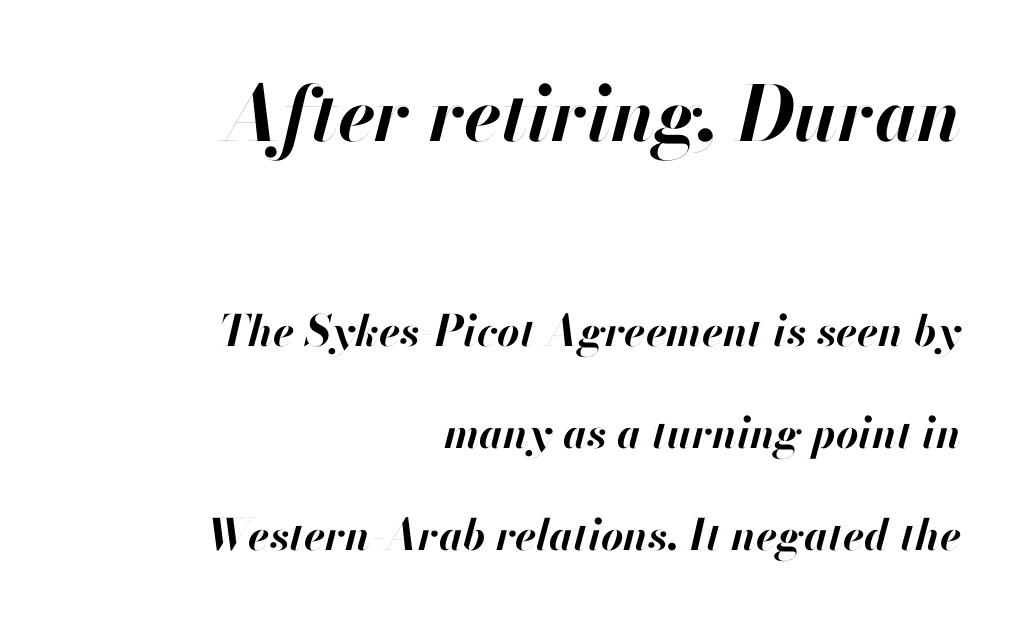
Q: Is the text bold? A: Yes.
Q: Is the text italic (slanted)? A: Yes, it leans right by about 13 degrees.
Q: Is the text underlined? A: No.
Q: How is the paragraph aligned? A: Right-aligned.
Q: Is the spacing between letters normal or unusually wide? A: Normal.
Q: Is the spacing between lines tight, normal or loose? A: Loose.
Q: Which block of text is set in a larger size, the first (top) or the second (bottom)? A: The first (top) one.
Q: Width (condensed, normal, or wide)? A: Normal.
Q: Stroke contrast? A: High.
Q: x-height? A: Small.
Q: Monospaced? A: No.
